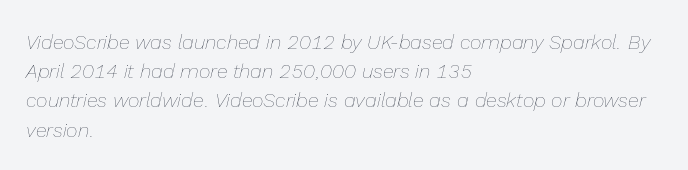
{"italic": "yes", "lean": "right", "slant_degrees": 13, "bold": "no", "underline": "no", "align": "left", "line_spacing": "normal", "line_spacing_ratio": 1.46, "letter_spacing": "normal", "letter_spacing_em": 0.0, "glyph_px": 20}
